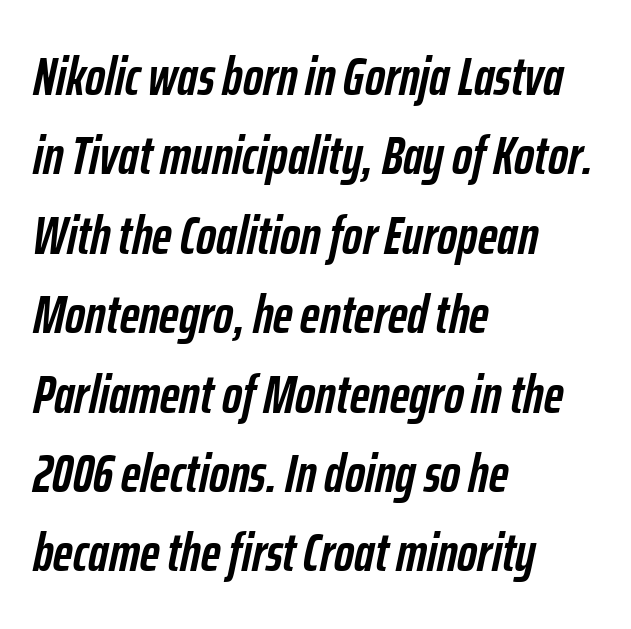
Q: Is the text bold? A: Yes.
Q: Is the text italic (slanted)? A: Yes, it leans right by about 12 degrees.
Q: Is the text underlined? A: No.
Q: How is the paragraph aligned? A: Left-aligned.
Q: Is the spacing between letters normal or unusually wide? A: Normal.
Q: Is the spacing between lines tight, normal or loose? A: Normal.
Q: Width (condensed, normal, or wide)? A: Condensed.
Q: Stroke contrast? A: Low.
Q: x-height? A: Medium.
Q: Monospaced? A: No.
